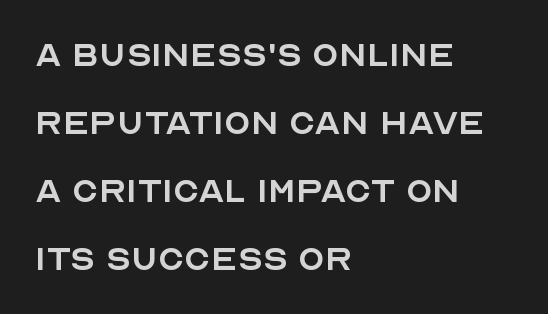
{"serif": "no", "italic": "no", "bold": "no", "weight": "regular", "width": "normal", "x_height": "large", "monospaced": "no", "underline": "no", "align": "left", "line_spacing": "normal", "line_spacing_ratio": 1.58, "letter_spacing": "normal", "letter_spacing_em": 0.0, "glyph_px": 43}
